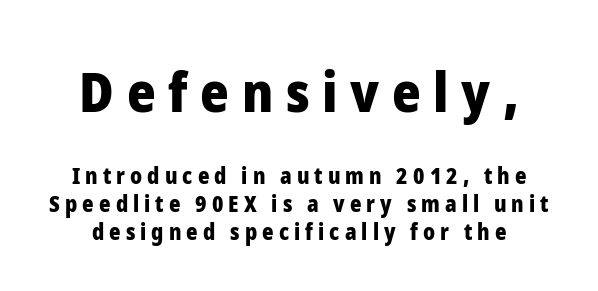
The image shows 55 px heavy sans-serif type, upright; set normal line spacing (1.26x), unusually wide letter spacing (+0.23 em), not underlined; the first (top) block is 2.5x larger; low stroke contrast and a medium x-height.
